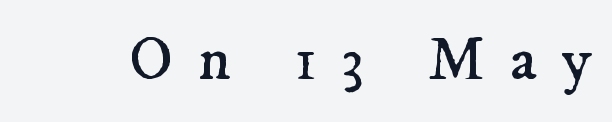
Q: Is the text bold? A: No.
Q: Is the typeface a serif or a sans-serif typeface? A: Serif.
Q: Is the text underlined? A: No.
Q: Is the spacing between letters normal or unusually wide? A: Unusually wide.
Q: Width (condensed, normal, or wide)? A: Normal.
Q: Stroke contrast? A: Low.
Q: x-height? A: Small.
Q: Monospaced? A: No.
